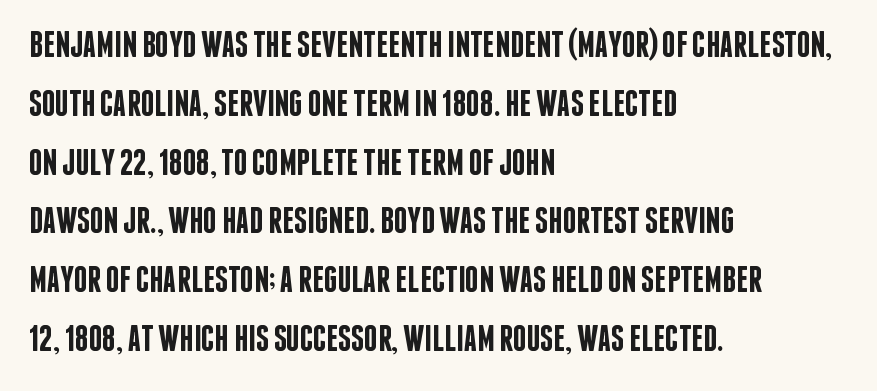
Q: Is the text bold? A: Semi-bold.
Q: Is the text italic (slanted)? A: No, it is upright.
Q: Is the typeface a serif or a sans-serif typeface? A: Sans-serif.
Q: Is the text underlined? A: No.
Q: How is the paragraph aligned? A: Left-aligned.
Q: Is the spacing between letters normal or unusually wide? A: Normal.
Q: Is the spacing between lines tight, normal or loose? A: Normal.
Q: Width (condensed, normal, or wide)? A: Condensed.
Q: Stroke contrast? A: Low.
Q: x-height? A: Large.
Q: Monospaced? A: No.
